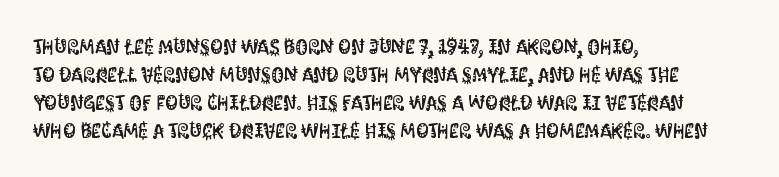
Ordinary non-slanted type is in use. Type without underlining. A typesetter would call this zero additional tracking. Horizontally, the lines are justified to the leading edge only. Honestly, the row spacing looks completely unremarkable.
